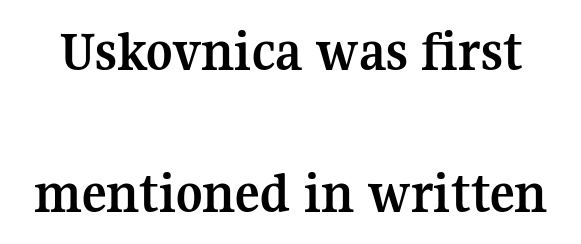
Regarding serifs, this sample has them. The letters stand straight up with perfectly vertical stems. The rendering keeps characters at their native spacing. Nobody drew a line under any word here. Interline gaps are noticeably wide in this sample. You could not count columns in this text — the font is proportionally spaced.
